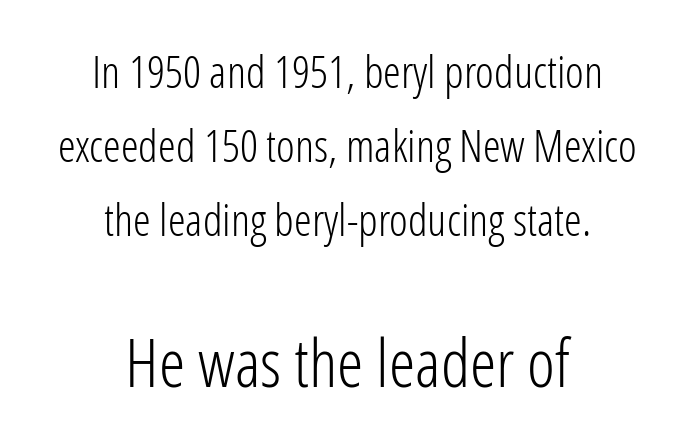
Q: Is the text bold? A: No.
Q: Is the text italic (slanted)? A: No, it is upright.
Q: Is the typeface a serif or a sans-serif typeface? A: Sans-serif.
Q: Is the text underlined? A: No.
Q: How is the paragraph aligned? A: Centered.
Q: Is the spacing between letters normal or unusually wide? A: Normal.
Q: Is the spacing between lines tight, normal or loose? A: Normal.
Q: Which block of text is set in a larger size, the first (top) or the second (bottom)? A: The second (bottom) one.
Q: Width (condensed, normal, or wide)? A: Condensed.
Q: Stroke contrast? A: Low.
Q: x-height? A: Medium.
Q: Monospaced? A: No.
